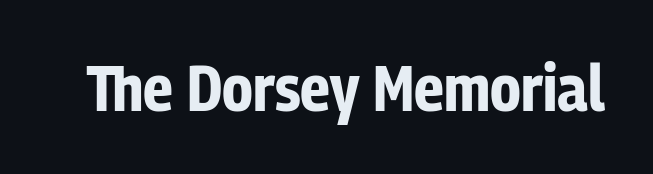
Q: Is the text bold? A: Yes.
Q: Is the text italic (slanted)? A: No, it is upright.
Q: Is the typeface a serif or a sans-serif typeface? A: Sans-serif.
Q: Is the text underlined? A: No.
Q: Is the spacing between letters normal or unusually wide? A: Normal.
Q: Width (condensed, normal, or wide)? A: Condensed.
Q: Stroke contrast? A: Low.
Q: x-height? A: Medium.
Q: Monospaced? A: No.
